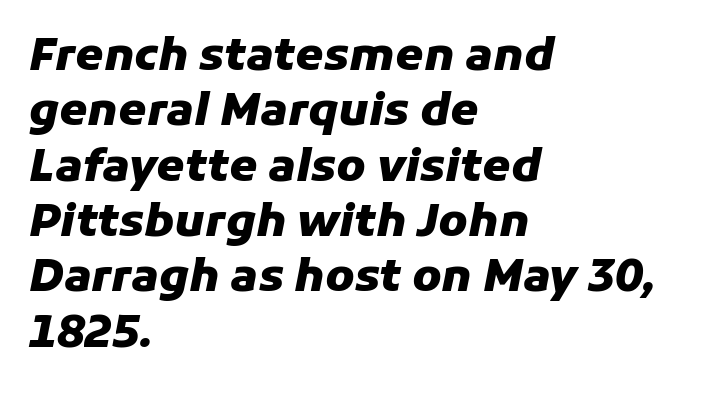
The face used here has a pronounced slope to its letters. Heft: maximum for text — a bold. Letter spacing: default. Left-aligned paragraph, ragged on the right. Note the varied advance widths — an 'i' is clearly narrower than an 'm'. Bare-footed words on every line.
